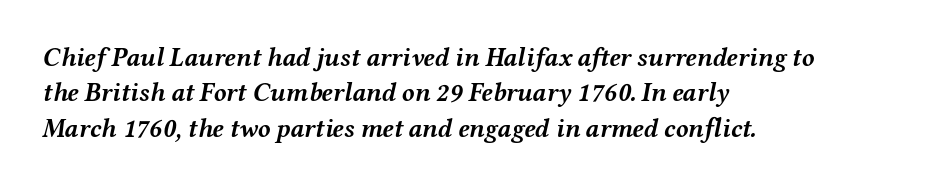
The image shows 26 px bold type, italic (leaning right); set left-aligned, normal line spacing (1.36x), normal letter spacing, not underlined.
